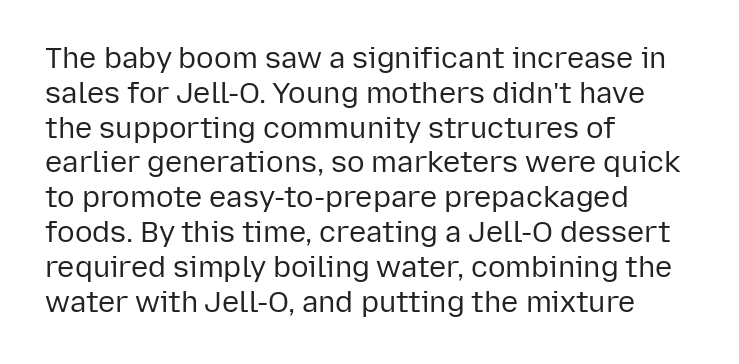
Q: Is the text bold? A: No.
Q: Is the text italic (slanted)? A: No, it is upright.
Q: Is the typeface a serif or a sans-serif typeface? A: Sans-serif.
Q: Is the text underlined? A: No.
Q: How is the paragraph aligned? A: Left-aligned.
Q: Is the spacing between letters normal or unusually wide? A: Normal.
Q: Width (condensed, normal, or wide)? A: Normal.
Q: Stroke contrast? A: Low.
Q: x-height? A: Medium.
Q: Monospaced? A: No.
